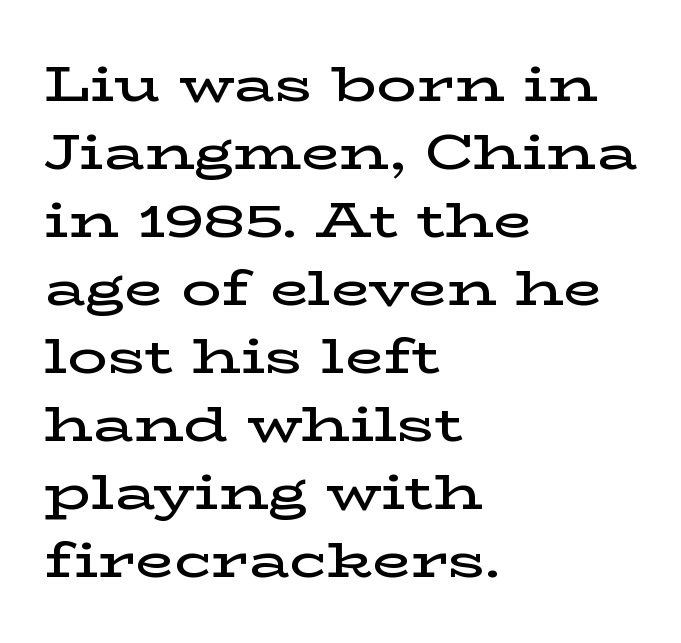
The image shows 50 px semibold, wide serif type, upright; set left-aligned, normal line spacing (1.36x), normal letter spacing, not underlined; low stroke contrast and a medium x-height.
